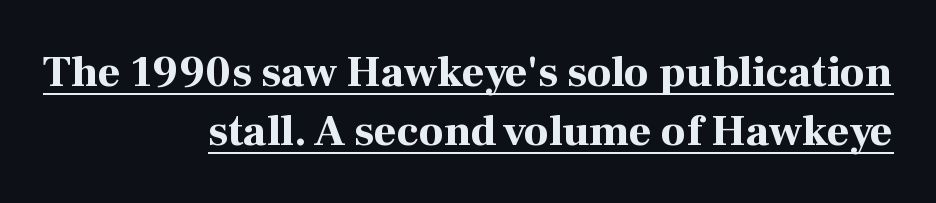
Q: Is the text bold? A: Yes.
Q: Is the text italic (slanted)? A: No, it is upright.
Q: Is the typeface a serif or a sans-serif typeface? A: Serif.
Q: Is the text underlined? A: Yes.
Q: How is the paragraph aligned? A: Right-aligned.
Q: Is the spacing between letters normal or unusually wide? A: Normal.
Q: Is the spacing between lines tight, normal or loose? A: Normal.
Q: Width (condensed, normal, or wide)? A: Normal.
Q: Stroke contrast? A: High.
Q: x-height? A: Medium.
Q: Monospaced? A: No.
